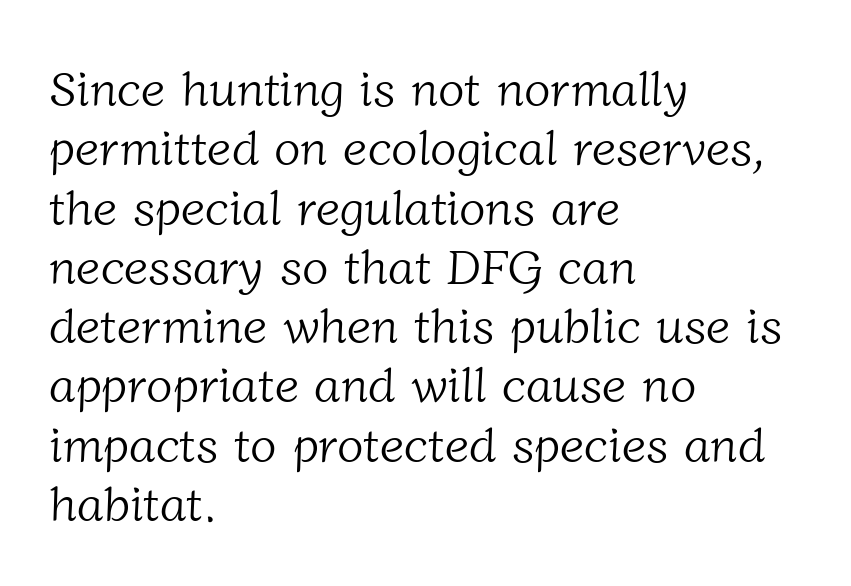
{"serif": "yes", "bold": "no", "weight": "light", "width": "normal", "stroke_contrast": "low", "x_height": "medium", "monospaced": "no", "underline": "no", "align": "left", "line_spacing_ratio": 1.21, "letter_spacing": "normal", "letter_spacing_em": 0.0, "glyph_px": 49}
